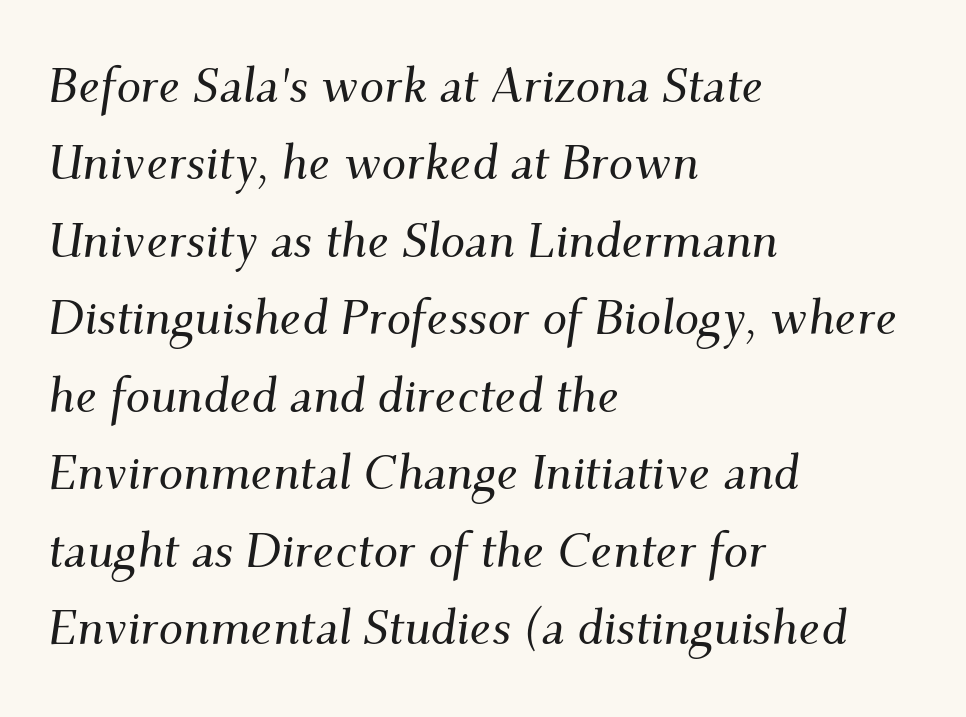
{"serif": "yes", "italic": "yes", "lean": "right", "slant_degrees": 9, "width": "normal", "stroke_contrast": "medium", "x_height": "small", "monospaced": "no", "underline": "no", "align": "left", "line_spacing": "normal", "line_spacing_ratio": 1.58, "letter_spacing": "normal", "letter_spacing_em": 0.0, "glyph_px": 49}
